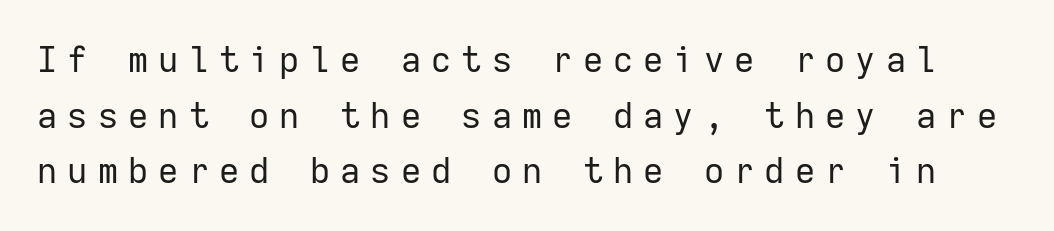
The image shows 35 px regular-weight sans-serif type, upright, monospaced; set normal line spacing (1.59x), unusually wide letter spacing (+0.29 em), not underlined; low stroke contrast and a medium x-height.
